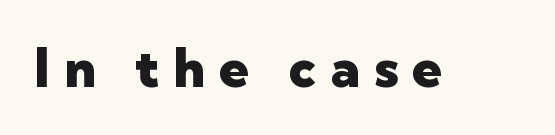
In terms of posture, this sample is upright. Varying glyph widths throughout — classic text-font behaviour. The typesetting leans heavy: a genuine bold. Words appear elongated and porous because spacing is wide.
